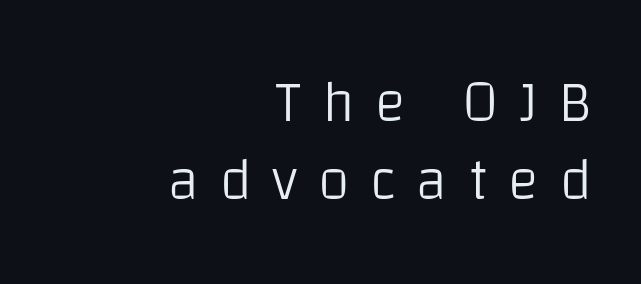
Q: Is the text bold? A: No.
Q: Is the text italic (slanted)? A: No, it is upright.
Q: Is the typeface a serif or a sans-serif typeface? A: Sans-serif.
Q: Is the text underlined? A: No.
Q: How is the paragraph aligned? A: Right-aligned.
Q: Is the spacing between letters normal or unusually wide? A: Unusually wide.
Q: Is the spacing between lines tight, normal or loose? A: Normal.
Q: Width (condensed, normal, or wide)? A: Normal.
Q: Stroke contrast? A: Low.
Q: x-height? A: Large.
Q: Monospaced? A: No.
